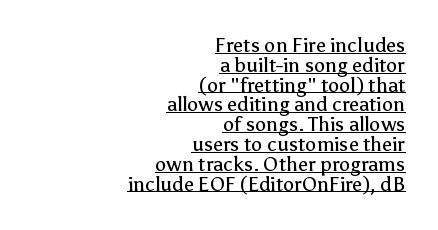
Italic? Not at all — the glyphs are vertical. The passage shown has conventional tracking throughout. Closely set lines give the paragraph a compact silhouette. All the whitespace from short lines collects on the left. Compared with undecorated copy, this sample adds a rule below the words. Compared with a typical body face, this is equally light or lighter still.
